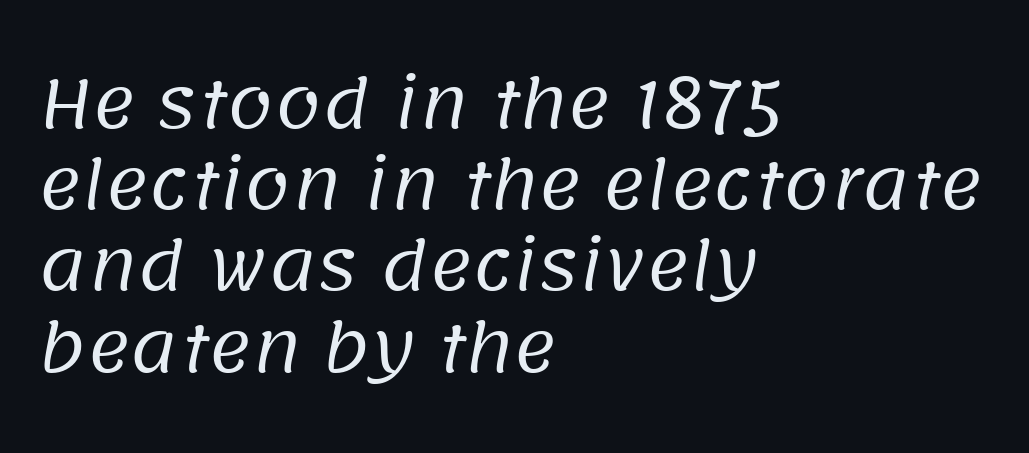
The image shows 66 px regular-weight sans-serif type; set left-aligned, line spacing 1.23x, normal letter spacing, not underlined; low stroke contrast and a large x-height.
